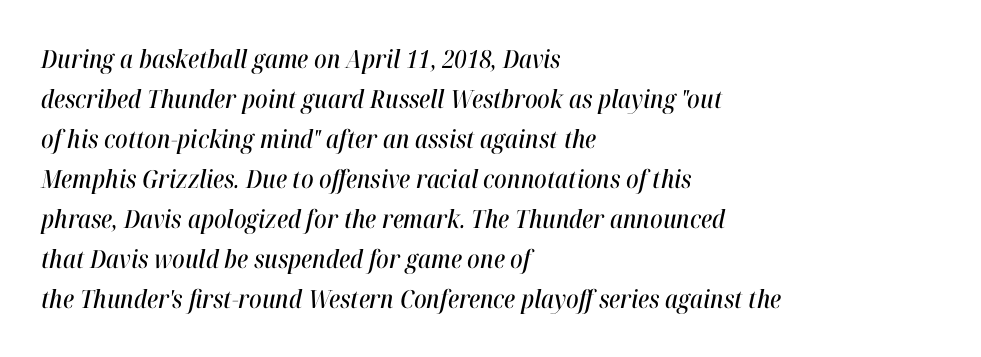
The image shows 25 px text type, italic (leaning right); set left-aligned, normal line spacing (1.6x), normal letter spacing, not underlined.
